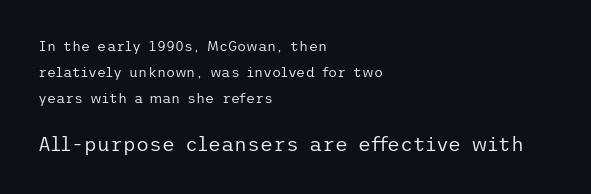
The image shows 20 px text type, upright; set left-aligned, line spacing 1.85x, normal letter spacing, not underlined; the second (bottom) block is 1.43x larger.
